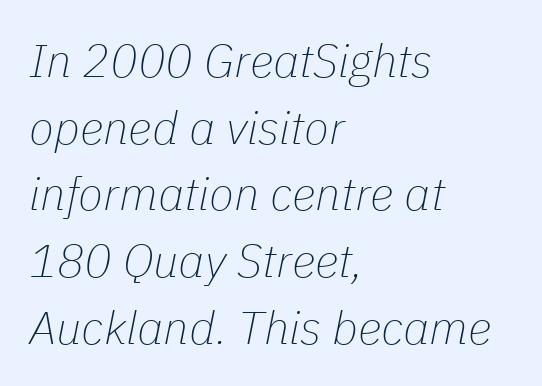
Proportional: the letters do not fall into vertical columns. Left-aligned paragraph, ragged on the right. Notice how descenders clear the ascenders below comfortably — that's standard leading. The letterforms sit shoulder to shoulder at normal distance.
